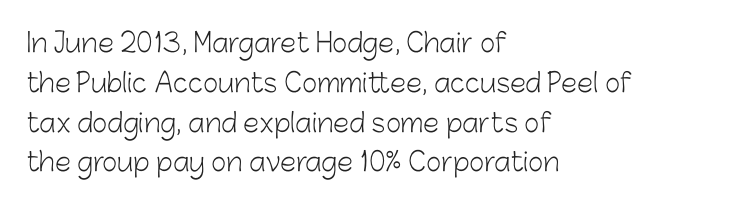
Q: Is the text bold? A: No.
Q: Is the text italic (slanted)? A: No, it is upright.
Q: Is the text underlined? A: No.
Q: How is the paragraph aligned? A: Left-aligned.
Q: Is the spacing between letters normal or unusually wide? A: Normal.
Q: Is the spacing between lines tight, normal or loose? A: Normal.
